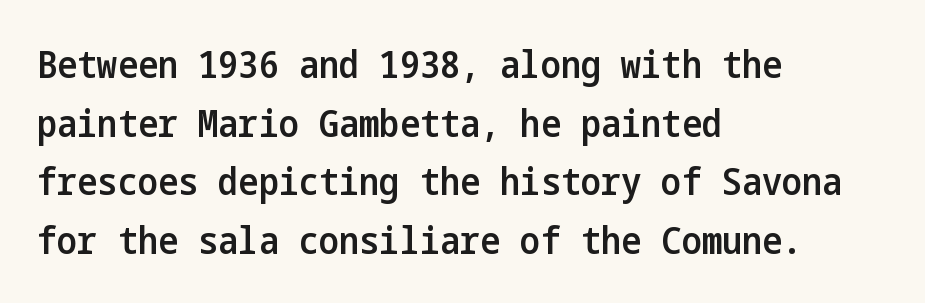
In terms of posture, this sample is upright. The characters look somewhat weighty, a semibold short of true bold. The line-height multiplier appears to be the usual default. Check the space under the baseline: it is left empty.
